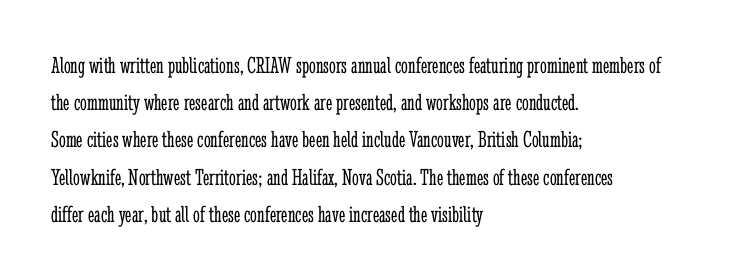
The image shows 24 px text type, upright; set left-aligned, normal line spacing (1.55x), normal letter spacing, not underlined.
